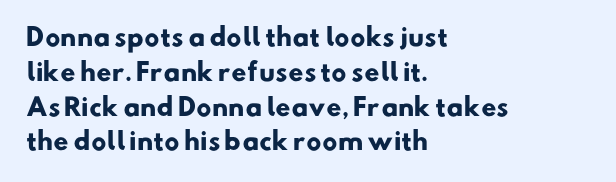
The image shows 24 px bold type; set left-aligned, normal line spacing (1.45x), normal letter spacing, not underlined.
